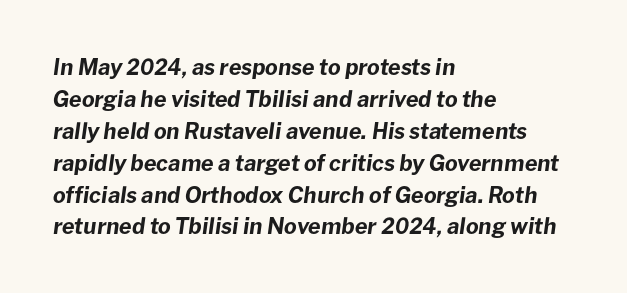
{"italic": "yes", "lean": "right", "slant_degrees": 8, "bold": "yes", "underline": "no", "align": "left", "line_spacing": "normal", "line_spacing_ratio": 1.45, "letter_spacing": "normal", "letter_spacing_em": 0.0, "glyph_px": 22}
